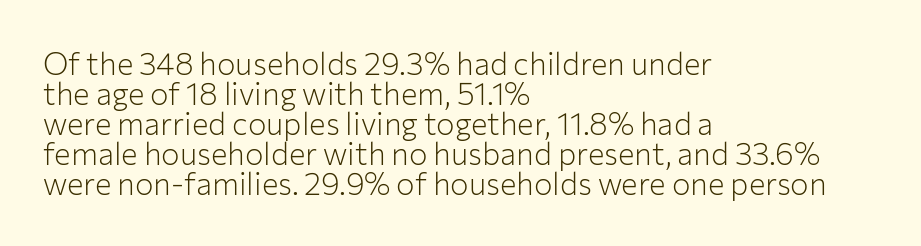
{"serif": "no", "italic": "no", "bold": "no", "weight": "light", "width": "normal", "stroke_contrast": "low", "x_height": "medium", "monospaced": "no", "underline": "no", "align": "left", "line_spacing": "tight", "line_spacing_ratio": 0.97, "letter_spacing": "normal", "letter_spacing_em": 0.0, "glyph_px": 31}
